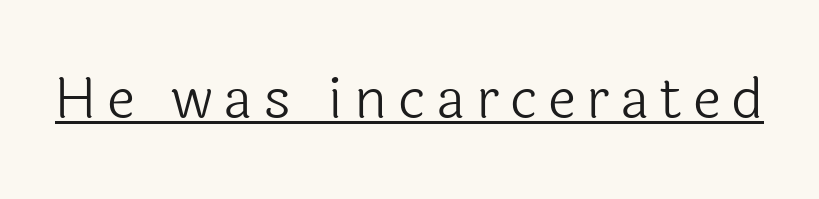
The characters are drawn with everyday or finer stroke widths. No feet cap the strokes, marking this as sans-serif type. The face used here is proportionally spaced, like ordinary book or web type. These lines were composed using upright roman letters. The specimen includes a rule beneath the text block's lines.
